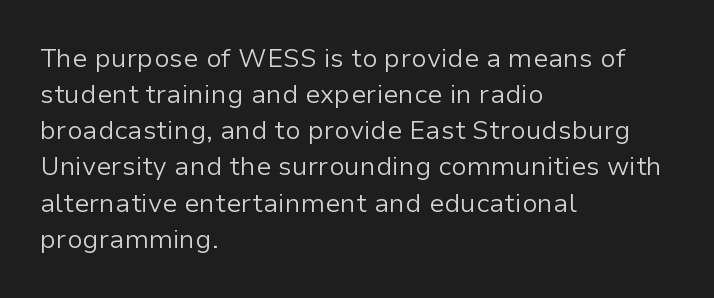
Teacher's note: observe the even left margin — that is flush-left alignment. Students, note that the glyphs here touch the page at normal intervals. Do the letters lean? They stand straight. Descenders hang freely into open space. Stem width sits at or under what a default text font uses.
